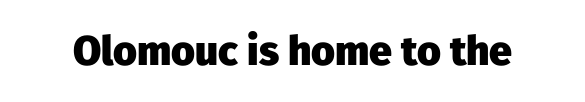
{"serif": "no", "italic": "no", "bold": "yes", "weight": "heavy", "width": "normal", "stroke_contrast": "low", "x_height": "medium", "monospaced": "no", "underline": "no", "letter_spacing": "normal", "letter_spacing_em": 0.0, "glyph_px": 41}
